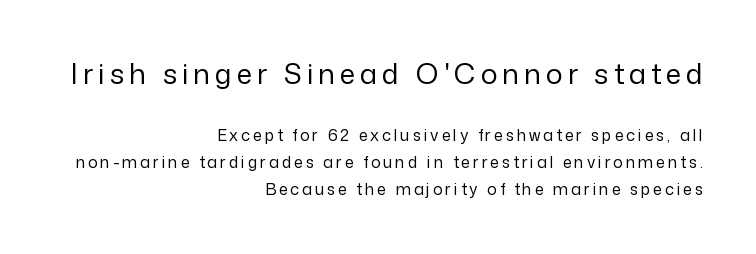
The image shows 28 px regular-weight sans-serif type, upright; set right-aligned, normal line spacing (1.69x), not underlined; the first (top) block is 1.75x larger; low stroke contrast and a medium x-height.
